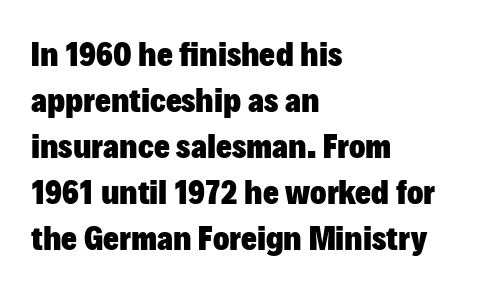
The image shows 34 px heavy sans-serif type, upright; set left-aligned, normal line spacing (1.35x), normal letter spacing, not underlined; low stroke contrast and a medium x-height.
